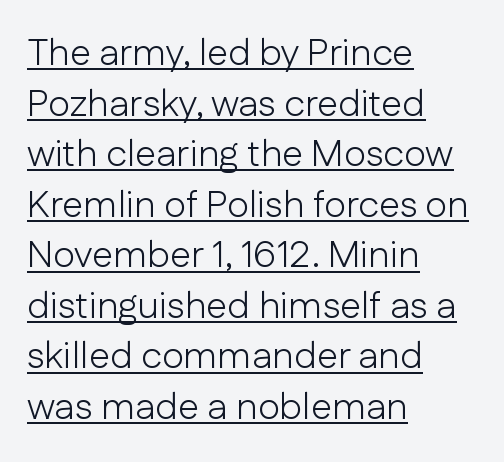
A student would call this left alignment; a typographer would say flush left, rag right. The rendering uses natural spacing where letterforms have individual widths. Emphasis is given by a line drawn under the lettering. Letter spacing: default.
